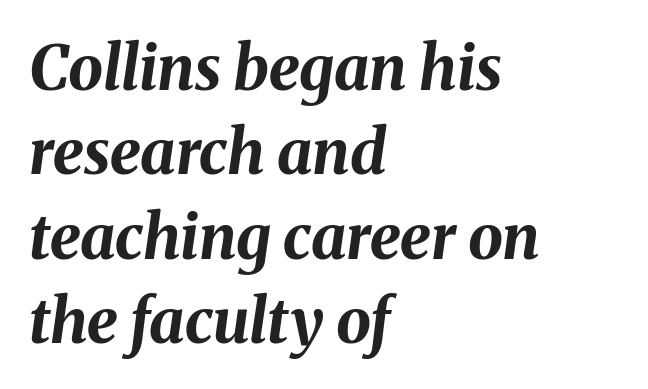
{"italic": "yes", "lean": "right", "slant_degrees": 8, "bold": "yes", "weight": "bold", "width": "normal", "stroke_contrast": "medium", "x_height": "medium", "monospaced": "no", "underline": "no", "align": "left", "line_spacing": "normal", "line_spacing_ratio": 1.36, "letter_spacing": "normal", "letter_spacing_em": 0.0, "glyph_px": 62}
